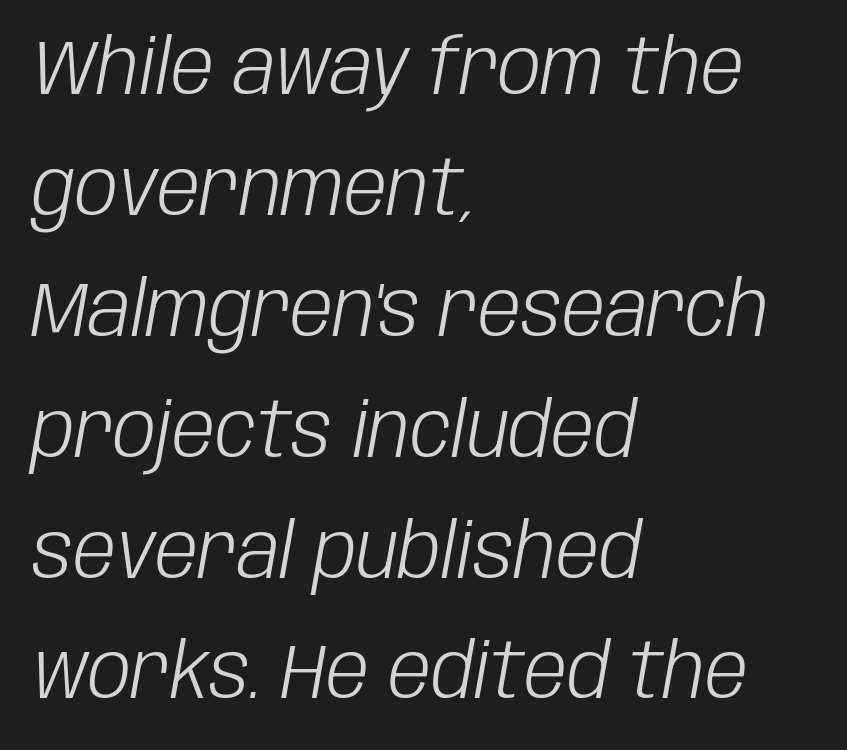
Q: Is the text bold? A: No.
Q: Is the text italic (slanted)? A: Yes, it leans right by about 10 degrees.
Q: Is the text underlined? A: No.
Q: How is the paragraph aligned? A: Left-aligned.
Q: Is the spacing between letters normal or unusually wide? A: Normal.
Q: Is the spacing between lines tight, normal or loose? A: Normal.
Q: Width (condensed, normal, or wide)? A: Condensed.
Q: Stroke contrast? A: Low.
Q: x-height? A: Large.
Q: Monospaced? A: No.
